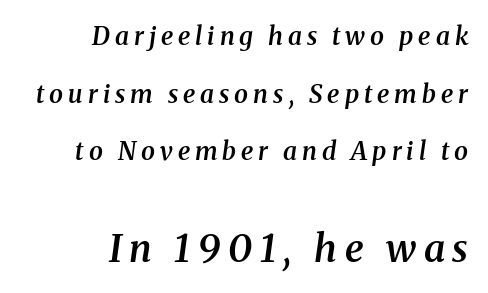
Q: Is the text bold? A: Semi-bold.
Q: Is the text italic (slanted)? A: Yes, it leans right by about 8 degrees.
Q: Is the typeface a serif or a sans-serif typeface? A: Serif.
Q: Is the text underlined? A: No.
Q: How is the paragraph aligned? A: Right-aligned.
Q: Is the spacing between letters normal or unusually wide? A: Unusually wide.
Q: Is the spacing between lines tight, normal or loose? A: Loose.
Q: Which block of text is set in a larger size, the first (top) or the second (bottom)? A: The second (bottom) one.
Q: Width (condensed, normal, or wide)? A: Normal.
Q: Stroke contrast? A: Medium.
Q: x-height? A: Medium.
Q: Monospaced? A: No.
